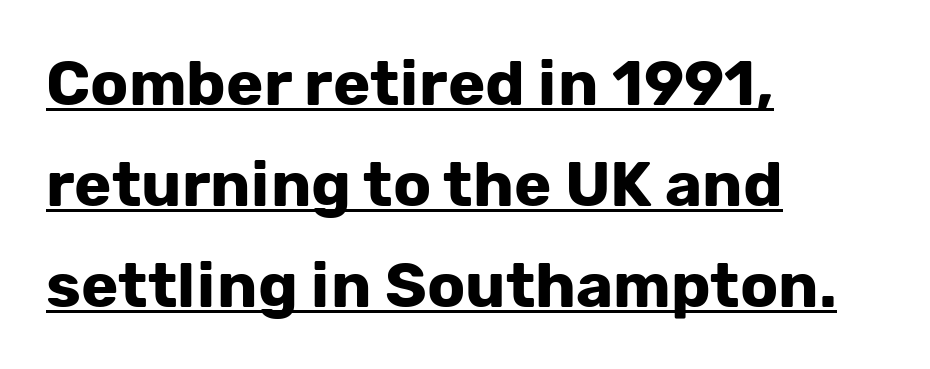
{"serif": "no", "italic": "no", "bold": "yes", "weight": "bold", "width": "normal", "stroke_contrast": "low", "x_height": "medium", "monospaced": "no", "underline": "yes", "align": "left", "line_spacing": "normal", "line_spacing_ratio": 1.6, "letter_spacing": "normal", "letter_spacing_em": 0.0, "glyph_px": 63}
